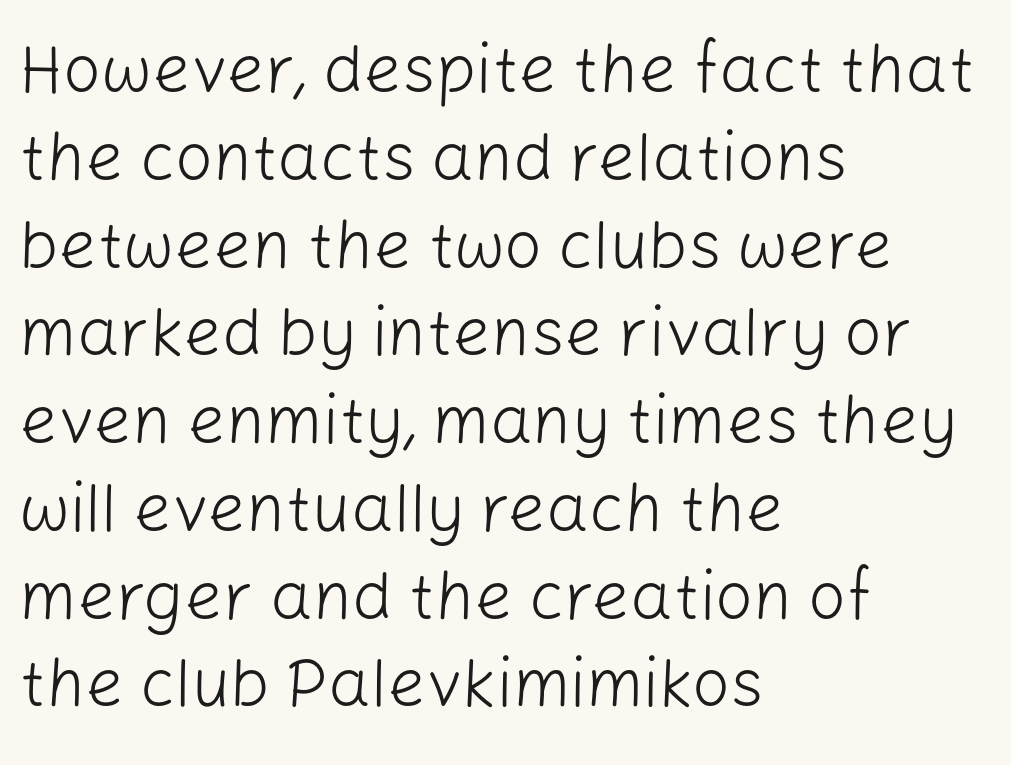
The image shows 67 px light sans-serif type, upright; set left-aligned, normal line spacing (1.31x), normal letter spacing, not underlined; low stroke contrast and a medium x-height.
